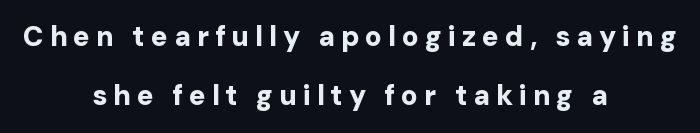
Q: Is the text bold? A: Yes.
Q: Is the text italic (slanted)? A: No, it is upright.
Q: Is the typeface a serif or a sans-serif typeface? A: Sans-serif.
Q: Is the text underlined? A: No.
Q: How is the paragraph aligned? A: Centered.
Q: Is the spacing between letters normal or unusually wide? A: Unusually wide.
Q: Is the spacing between lines tight, normal or loose? A: Loose.
Q: Width (condensed, normal, or wide)? A: Normal.
Q: Stroke contrast? A: Low.
Q: x-height? A: Medium.
Q: Monospaced? A: No.
